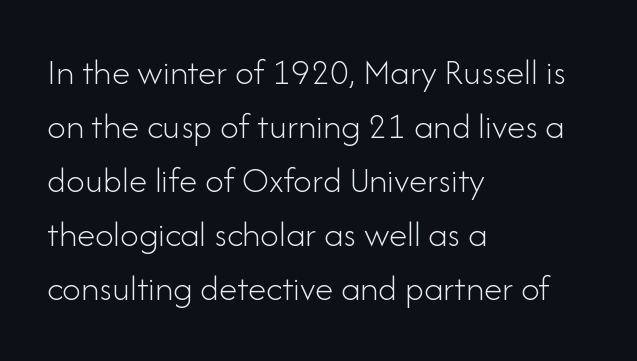
Q: Is the text bold? A: No.
Q: Is the text italic (slanted)? A: No, it is upright.
Q: Is the typeface a serif or a sans-serif typeface? A: Sans-serif.
Q: Is the text underlined? A: No.
Q: How is the paragraph aligned? A: Left-aligned.
Q: Is the spacing between letters normal or unusually wide? A: Normal.
Q: Is the spacing between lines tight, normal or loose? A: Normal.
Q: Width (condensed, normal, or wide)? A: Normal.
Q: Stroke contrast? A: Low.
Q: x-height? A: Small.
Q: Monospaced? A: No.
